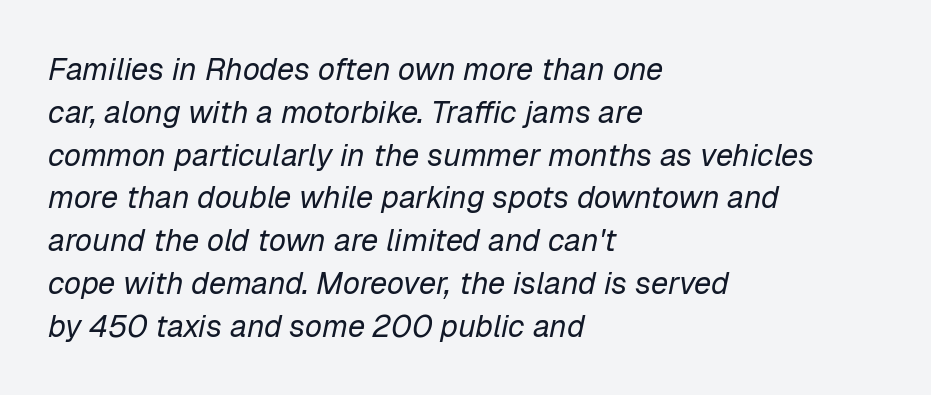
The image shows 31 px regular-weight type, italic (leaning right); set left-aligned, normal line spacing (1.38x), normal letter spacing, not underlined; low stroke contrast and a medium x-height.
